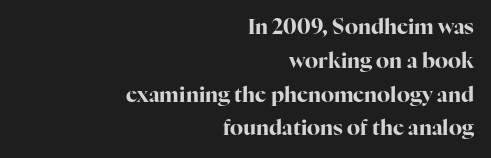
{"italic": "no", "bold": "yes", "underline": "no", "align": "right", "line_spacing": "normal", "line_spacing_ratio": 1.61, "letter_spacing": "normal", "letter_spacing_em": 0.0, "glyph_px": 21}
